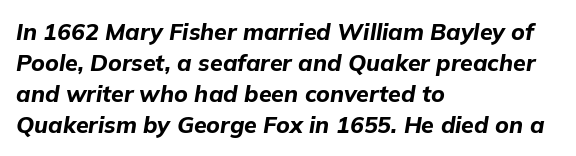
Decoration check: the copy has no underline. Weight: bold. All the whitespace from short lines collects on the right. Glyph-to-glyph distance matches everyday printed text.
